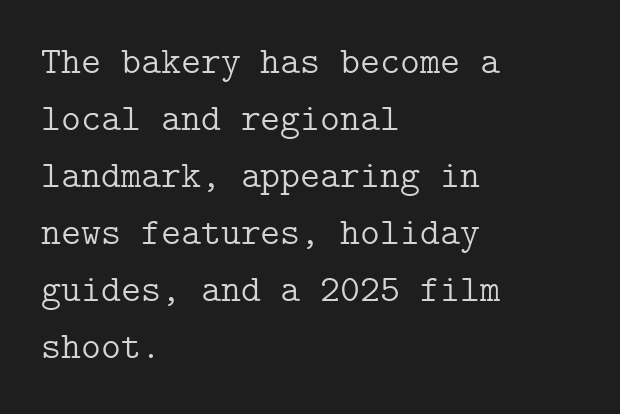
The image shows 38 px light serif type, upright; set left-aligned, normal line spacing (1.5x), normal letter spacing, not underlined; low stroke contrast and a medium x-height.
